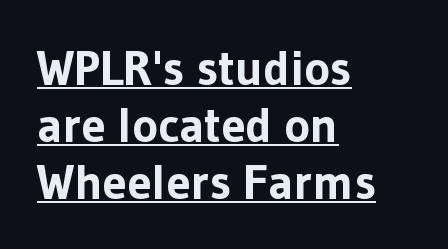
{"serif": "no", "italic": "no", "bold": "yes", "weight": "bold", "width": "normal", "stroke_contrast": "low", "x_height": "medium", "monospaced": "no", "underline": "yes", "align": "left", "line_spacing_ratio": 1.16, "letter_spacing": "normal", "letter_spacing_em": 0.0, "glyph_px": 49}
